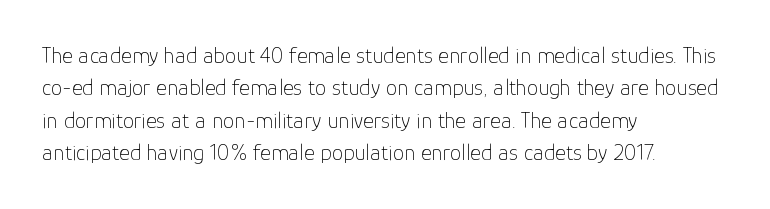
Q: Is the text bold? A: No.
Q: Is the text italic (slanted)? A: No, it is upright.
Q: Is the text underlined? A: No.
Q: How is the paragraph aligned? A: Left-aligned.
Q: Is the spacing between letters normal or unusually wide? A: Normal.
Q: Is the spacing between lines tight, normal or loose? A: Normal.
